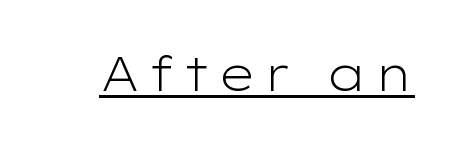
The image shows 48 px light, wide sans-serif type, upright; set underlined; low stroke contrast and a medium x-height.
